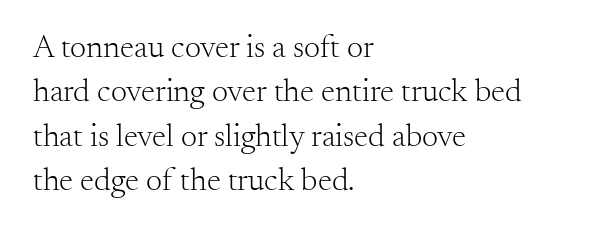
Character widths vary here, with narrow letters taking less room than wide ones. Letterform terminals end in serifs throughout the passage. The space between consecutive lines is moderate. These glyphs show unthickened strokes, regular width or finer.
